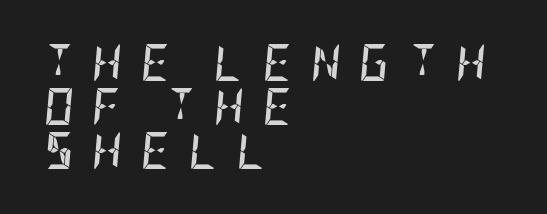
These lines have a slow, spaced-out rhythm from letter to letter. Summary of weight: heavy, a full bold. A clean baseline with only descenders dipping below it. Quick note: italic. The text block is weighted toward the left margin, trailing off unevenly rightward.
